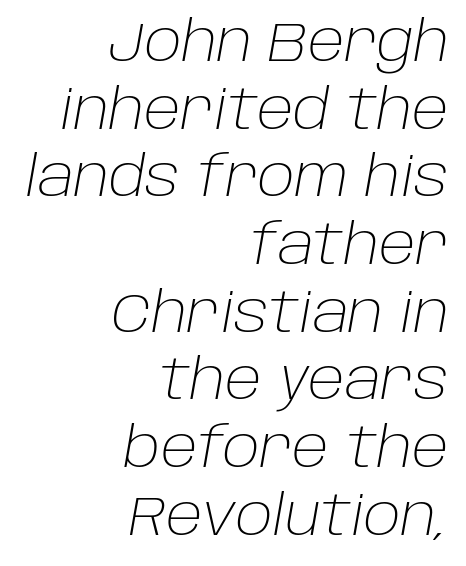
Does the lettering tilt? It does — this is italic. One-word summary of the alignment: right. The space directly below the letters is spotless. Does extra space separate the letters? No, they use regular spacing.
